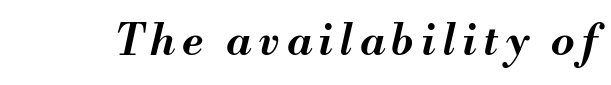
{"italic": "yes", "lean": "right", "slant_degrees": 13, "bold": "yes", "weight": "bold", "width": "normal", "stroke_contrast": "medium", "x_height": "small", "monospaced": "no", "underline": "no", "glyph_px": 42}
